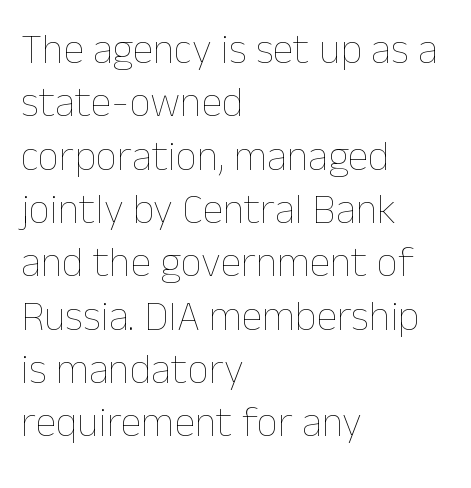
Q: Is the text bold? A: No.
Q: Is the text italic (slanted)? A: No, it is upright.
Q: Is the text underlined? A: No.
Q: How is the paragraph aligned? A: Left-aligned.
Q: Is the spacing between letters normal or unusually wide? A: Normal.
Q: Is the spacing between lines tight, normal or loose? A: Normal.
Q: Width (condensed, normal, or wide)? A: Normal.
Q: Stroke contrast? A: Low.
Q: x-height? A: Medium.
Q: Monospaced? A: No.
